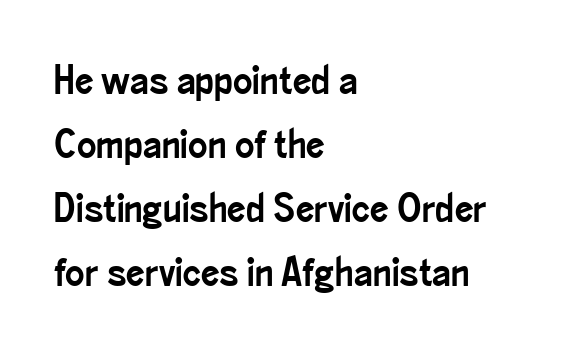
Q: Is the text italic (slanted)? A: No, it is upright.
Q: Is the typeface a serif or a sans-serif typeface? A: Sans-serif.
Q: Is the text underlined? A: No.
Q: How is the paragraph aligned? A: Left-aligned.
Q: Is the spacing between letters normal or unusually wide? A: Normal.
Q: Is the spacing between lines tight, normal or loose? A: Normal.
Q: Width (condensed, normal, or wide)? A: Condensed.
Q: Stroke contrast? A: Low.
Q: x-height? A: Small.
Q: Monospaced? A: No.
